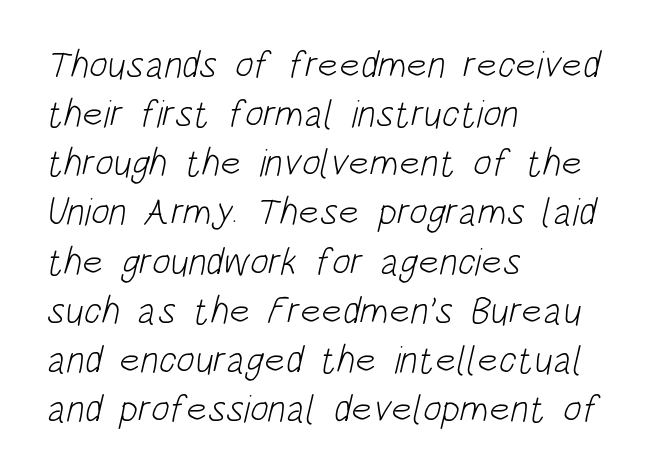
Regarding leading, the lines here are spaced in the standard way. The strokes are not fattened; the text isn't bold. In CSS terms this would be text-align: left. Does extra space separate the letters? No, they use regular spacing.
